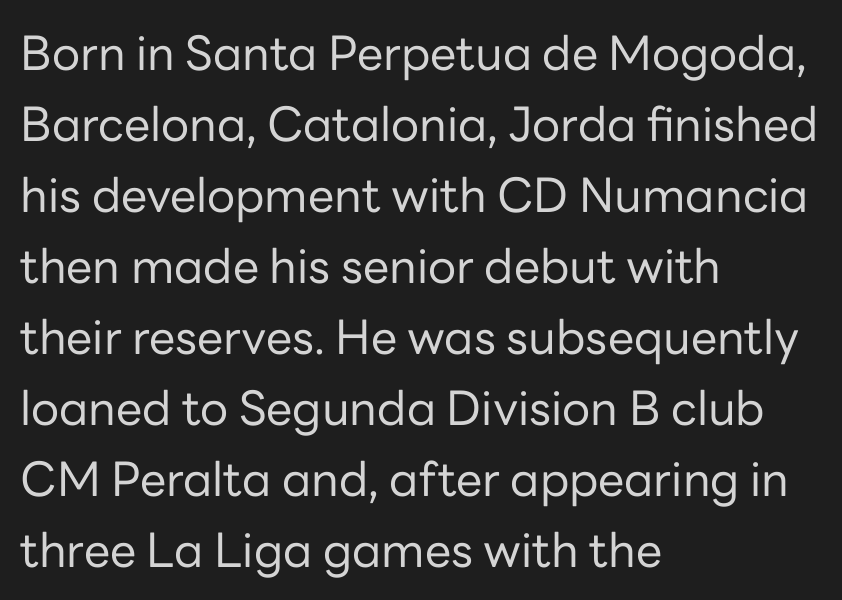
The image shows 47 px regular-weight sans-serif type, upright; set left-aligned, normal line spacing (1.51x), normal letter spacing, not underlined; low stroke contrast and a medium x-height.
